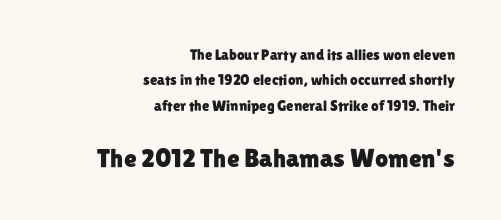
Unlike italic type, these characters show no tilt at all. The compositor pushed each line to the right boundary. Look at the glyph heights: the lower group is clearly the bigger setting. Descenders are the only things crossing below the line. Evenly set lines give the paragraph a standard silhouette.
